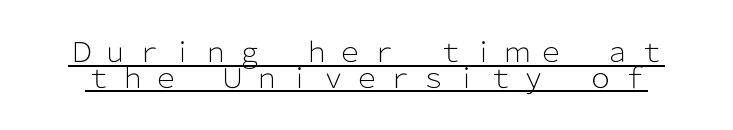
{"italic": "no", "bold": "no", "underline": "yes", "line_spacing": "tight", "line_spacing_ratio": 0.95, "letter_spacing": "wide", "letter_spacing_em": 0.24, "glyph_px": 27}
